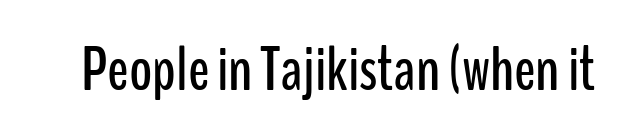
{"serif": "no", "italic": "no", "width": "condensed", "stroke_contrast": "low", "x_height": "medium", "monospaced": "no", "underline": "no", "letter_spacing": "normal", "letter_spacing_em": 0.0, "glyph_px": 63}
